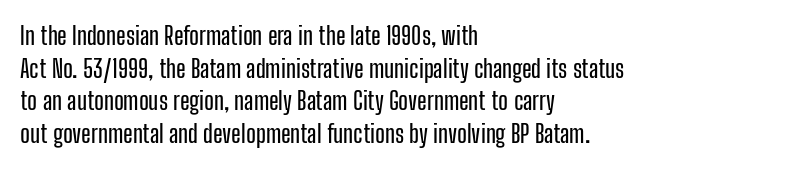
The tracking reads as untouched default to a designer's eye. Has an underline been added? It has not. Where is the straight margin? On the left. A typesetter would call this leading conventional body-copy spacing.
